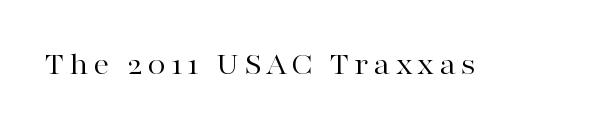
{"serif": "yes", "italic": "no", "bold": "no", "weight": "regular", "width": "wide", "stroke_contrast": "high", "x_height": "medium", "monospaced": "no", "underline": "no", "glyph_px": 32}
